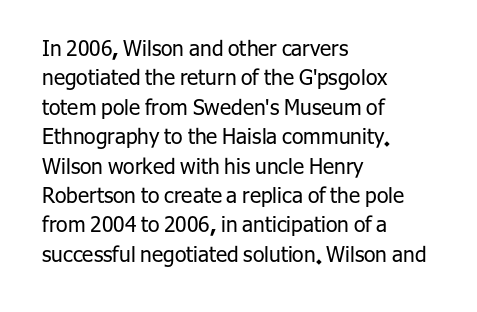
{"italic": "no", "bold": "no", "underline": "no", "align": "left", "line_spacing": "normal", "line_spacing_ratio": 1.4, "letter_spacing": "normal", "letter_spacing_em": 0.0, "glyph_px": 21}
